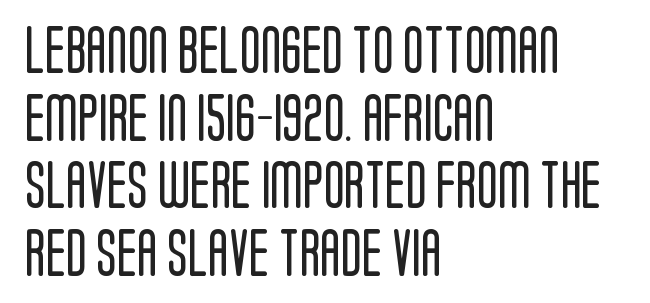
Honestly, the letter spacing is just normal — you wouldn't notice it. Notice how the passage keeps a crisp vertical edge on the left only. The passage shown is typed in a proportional face where columns would drift. The words here are not underlined.
